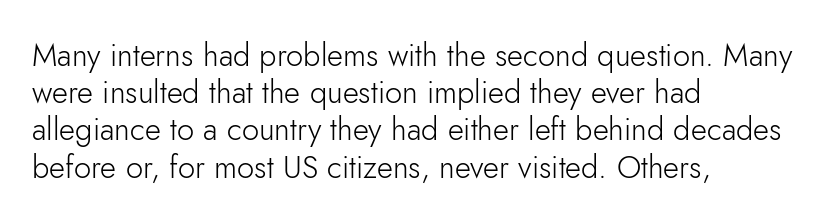
The ragged edge is on the right, which tells us the setting is flush left. The letters sit at their default tracking, neither squeezed nor spread. Does the type have serifs? No, each stem ends abruptly. Is this a fixed-width face? No — the glyphs have proportional, varying widths. A bare baseline throughout the passage.
